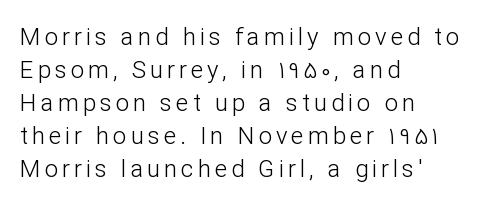
{"italic": "no", "bold": "no", "underline": "no", "align": "left", "line_spacing": "normal", "line_spacing_ratio": 1.38, "glyph_px": 24}
